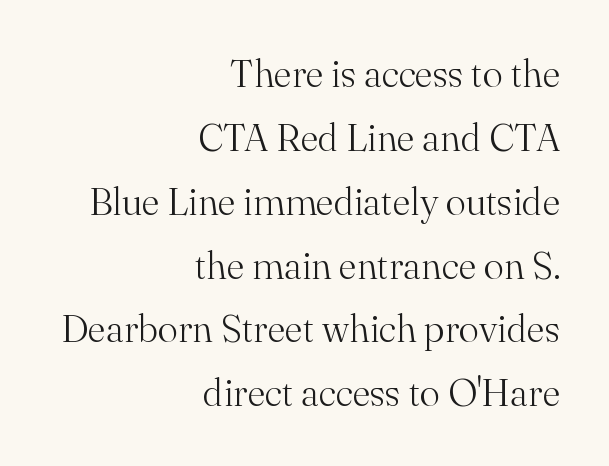
Is this a fixed-width face? No — the glyphs have proportional, varying widths. Each word holds together tightly as a unit, with standard inter-letter gaps. Does the leading feel generous? No, just average. Which margin do the lines hug? The right one — the left edge is uneven.
